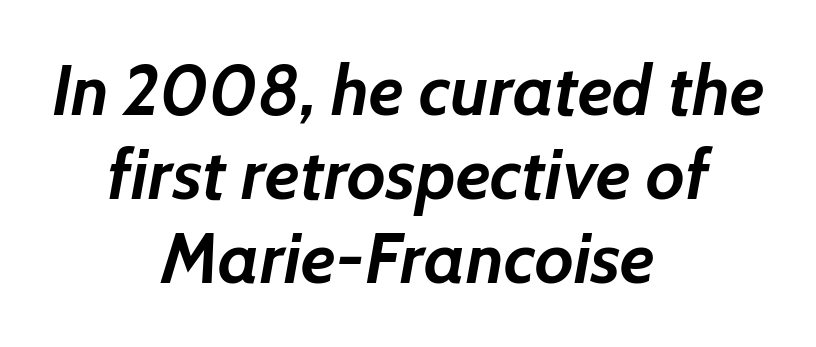
The image shows 71 px semibold type, italic (leaning right); set centered, line spacing 1.18x, normal letter spacing, not underlined; low stroke contrast and a medium x-height.
